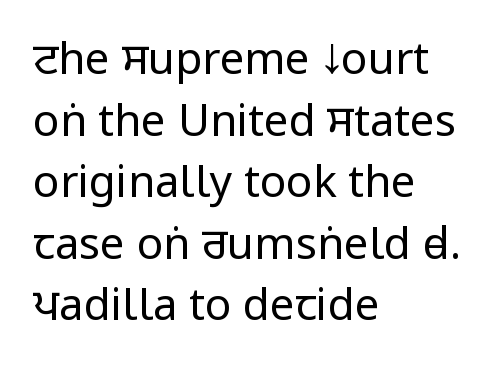
{"serif": "no", "italic": "no", "bold": "no", "weight": "regular", "width": "condensed", "stroke_contrast": "low", "x_height": "large", "monospaced": "no", "underline": "no", "align": "left", "line_spacing": "normal", "line_spacing_ratio": 1.4, "letter_spacing": "normal", "letter_spacing_em": 0.0, "glyph_px": 44}
